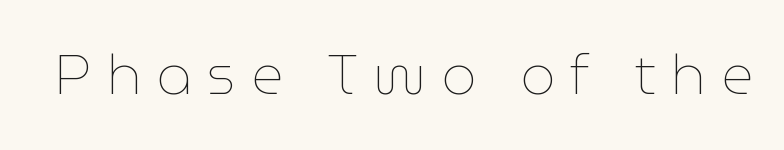
Short note: letters widely spaced. Notice how the stems are strictly vertical — no italics here. The font sits on the lighter half of the weight spectrum, regular included. Rule under the text: the space is simply empty.
